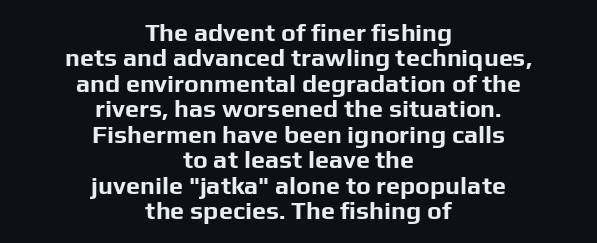
{"italic": "no", "bold": "yes", "underline": "no", "align": "center", "line_spacing": "tight", "line_spacing_ratio": 1.02, "letter_spacing": "normal", "letter_spacing_em": 0.0, "glyph_px": 25}
